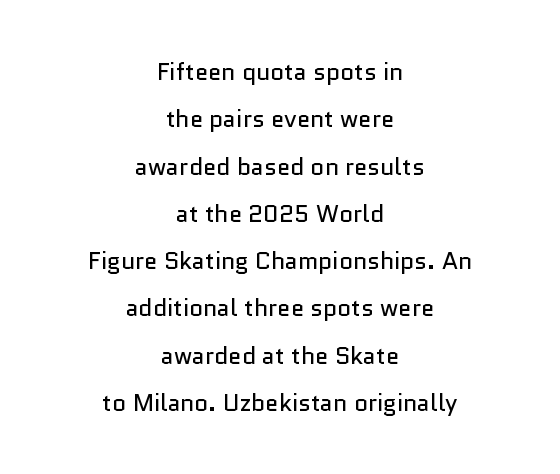
Honestly, there is no underline to notice here at all. You could fit nearly another row in the gap between these rows. Horizontally, the lines are justified to the midpoint only. The axis of the letterforms is exactly vertical.
